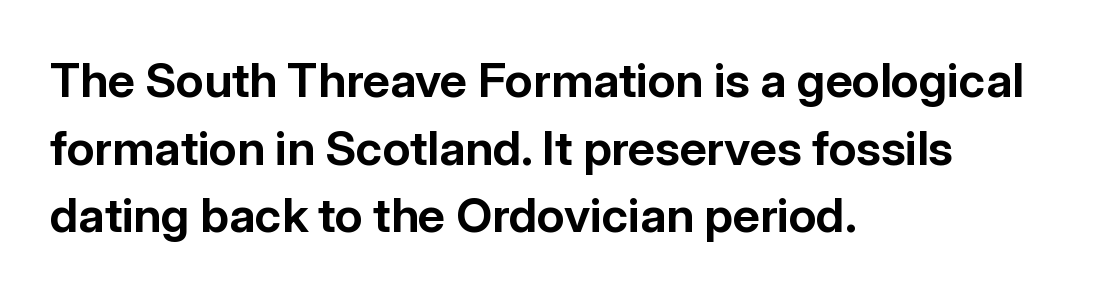
{"serif": "no", "italic": "no", "bold": "yes", "weight": "bold", "width": "normal", "stroke_contrast": "low", "x_height": "medium", "monospaced": "no", "underline": "no", "align": "left", "line_spacing": "normal", "line_spacing_ratio": 1.41, "letter_spacing": "normal", "letter_spacing_em": 0.0, "glyph_px": 48}
